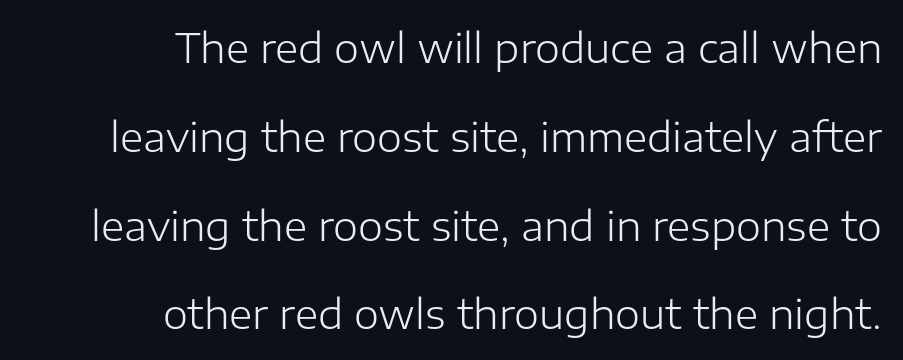
Q: Is the text bold? A: No.
Q: Is the text italic (slanted)? A: No, it is upright.
Q: Is the typeface a serif or a sans-serif typeface? A: Sans-serif.
Q: Is the text underlined? A: No.
Q: How is the paragraph aligned? A: Right-aligned.
Q: Is the spacing between letters normal or unusually wide? A: Normal.
Q: Is the spacing between lines tight, normal or loose? A: Loose.
Q: Width (condensed, normal, or wide)? A: Normal.
Q: Stroke contrast? A: Low.
Q: x-height? A: Medium.
Q: Monospaced? A: No.
